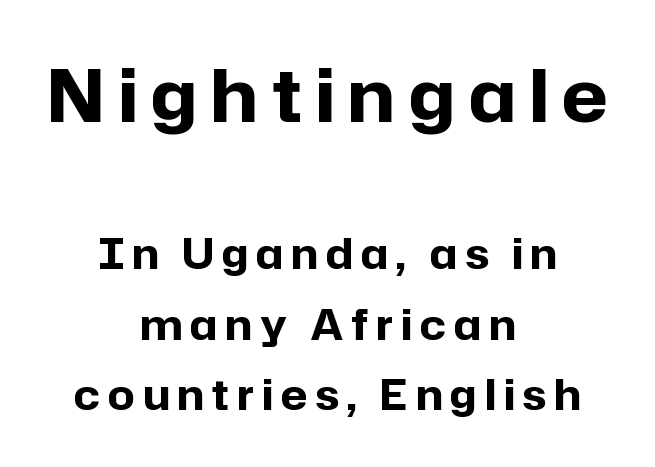
The image shows 73 px bold sans-serif type, upright; set centered, normal line spacing (1.68x), not underlined; the first (top) block is 1.74x larger; low stroke contrast and a medium x-height.
